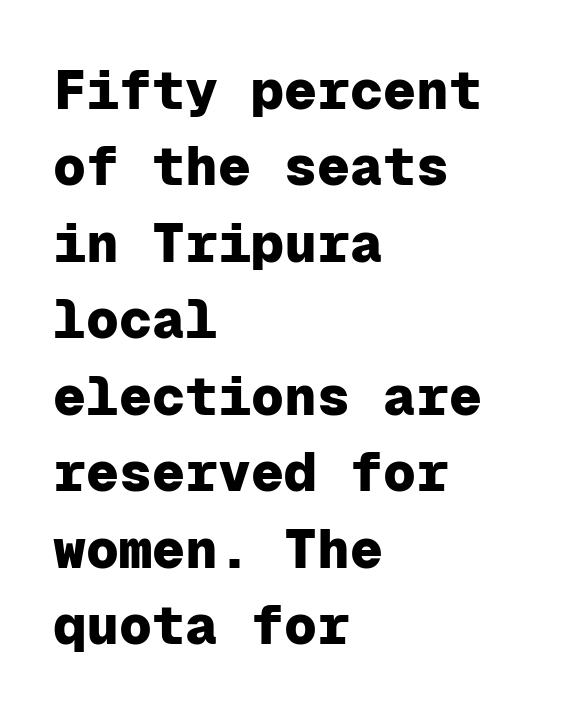
Examine the stroke ends and you'll find no serifs. A bare baseline throughout the passage. These lines are set flush left with a ragged right edge. Quick note: not italic, upright. The rendering uses a moderate line-height, typical for paragraphs.
